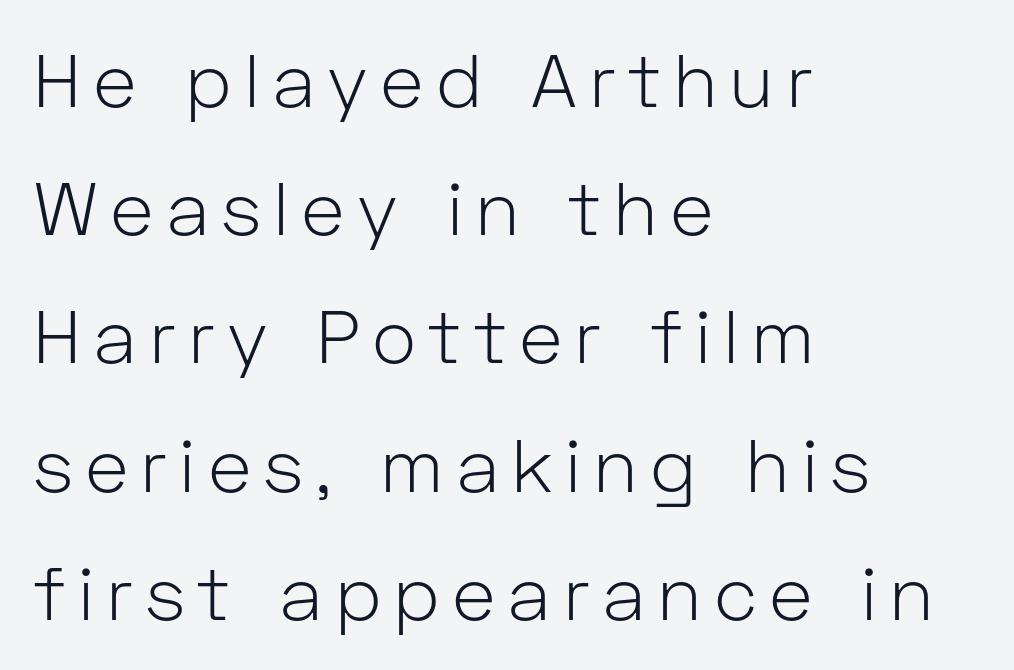
Q: Is the text bold? A: No.
Q: Is the text italic (slanted)? A: No, it is upright.
Q: Is the typeface a serif or a sans-serif typeface? A: Sans-serif.
Q: Is the text underlined? A: No.
Q: How is the paragraph aligned? A: Left-aligned.
Q: Width (condensed, normal, or wide)? A: Normal.
Q: Stroke contrast? A: Low.
Q: x-height? A: Medium.
Q: Monospaced? A: No.
